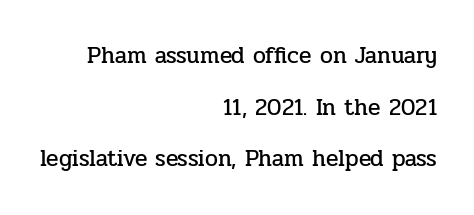
The image shows 23 px text type, upright; set right-aligned, loose line spacing (2.25x), normal letter spacing, not underlined.
